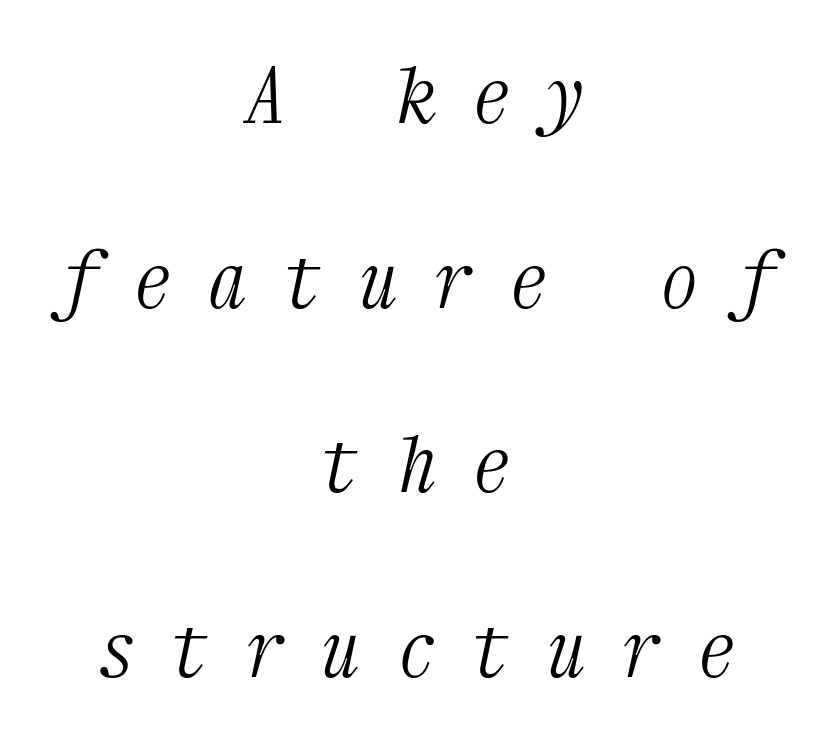
Has an underline been added? It has not. The characters are drawn with everyday or finer stroke widths. Do the characters align in a grid? Yes, the font is monospaced. Where is the straight margin? There isn't one; the lines are centered. Here the glyphs are tracked loosely, breaking word shapes into spaced letters.
